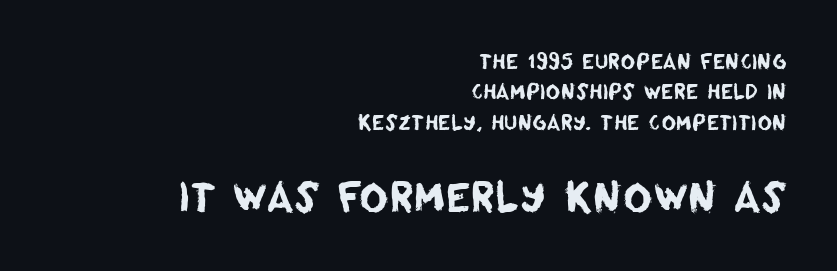
The image shows 40 px sans-serif type; set right-aligned, normal line spacing (1.52x), normal letter spacing, not underlined; the second (bottom) block is 2.0x larger; low stroke contrast and a large x-height.
